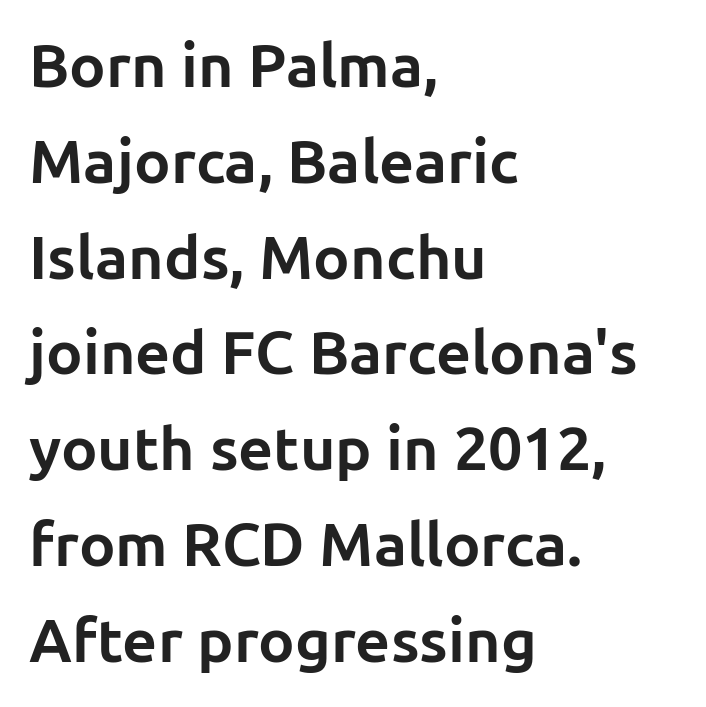
The image shows 61 px bold sans-serif type, upright; set left-aligned, normal line spacing (1.57x), normal letter spacing, not underlined; low stroke contrast and a medium x-height.
